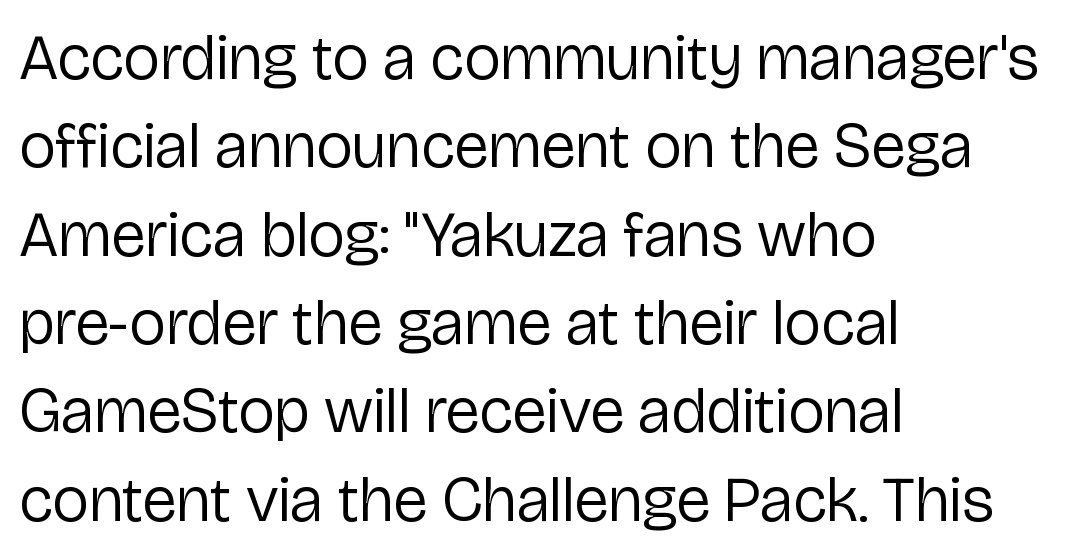
{"serif": "no", "italic": "no", "bold": "no", "weight": "regular", "width": "normal", "stroke_contrast": "low", "x_height": "medium", "monospaced": "no", "underline": "no", "align": "left", "line_spacing": "normal", "line_spacing_ratio": 1.38, "letter_spacing": "normal", "letter_spacing_em": 0.0, "glyph_px": 64}
